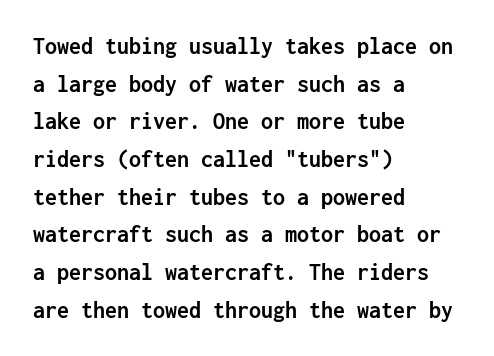
The image shows 24 px bold type, upright; set left-aligned, normal line spacing (1.57x), normal letter spacing, not underlined.
